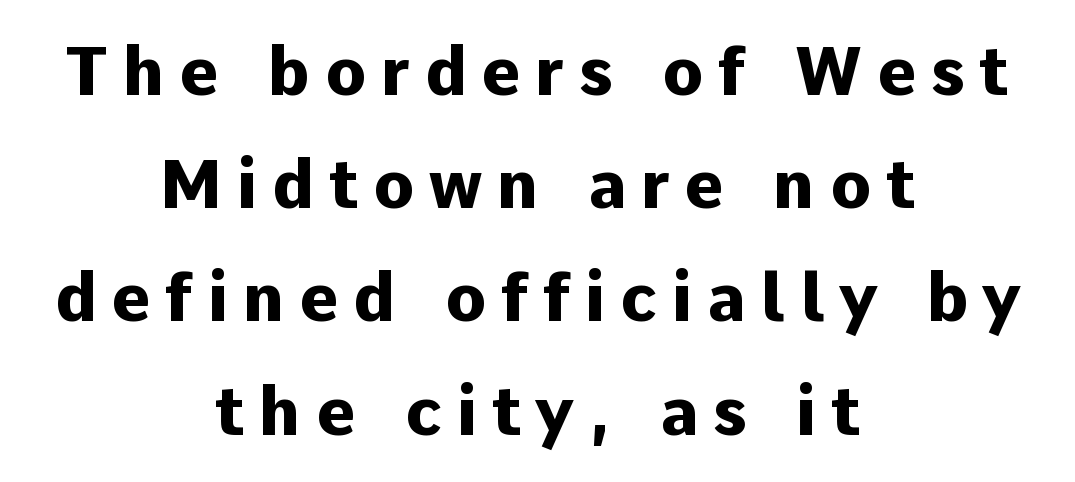
The image shows 67 px heavy sans-serif type, upright; set centered, normal line spacing (1.69x), unusually wide letter spacing (+0.22 em), not underlined; low stroke contrast and a medium x-height.
